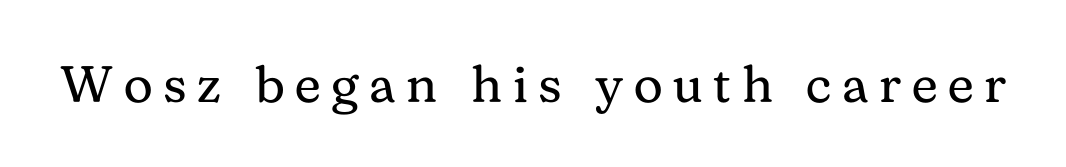
Q: Is the text bold? A: No.
Q: Is the text italic (slanted)? A: No, it is upright.
Q: Is the typeface a serif or a sans-serif typeface? A: Serif.
Q: Is the text underlined? A: No.
Q: Is the spacing between letters normal or unusually wide? A: Unusually wide.
Q: Width (condensed, normal, or wide)? A: Normal.
Q: Stroke contrast? A: Medium.
Q: x-height? A: Medium.
Q: Monospaced? A: No.
